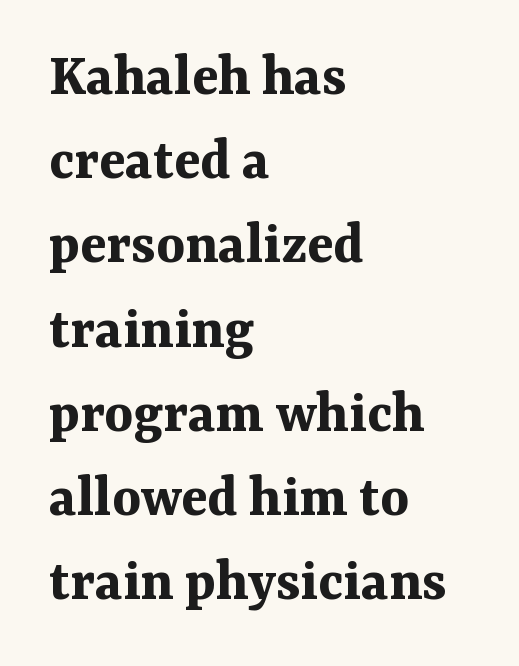
{"serif": "yes", "italic": "no", "bold": "yes", "weight": "bold", "width": "normal", "stroke_contrast": "medium", "x_height": "medium", "monospaced": "no", "underline": "no", "align": "left", "line_spacing": "normal", "line_spacing_ratio": 1.38, "letter_spacing": "normal", "letter_spacing_em": 0.0, "glyph_px": 61}
